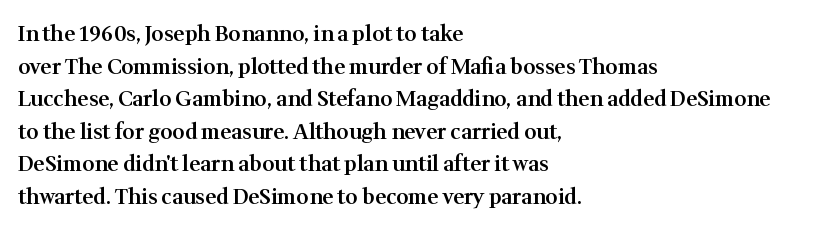
Decoration check: the copy has no underline. If you drew a ruler down the left edge, every line would touch it. How would I describe the line gaps? Plain and ordinary. The characters look somewhat weighty, a semibold short of true bold. Ordinary non-slanted type is in use.
